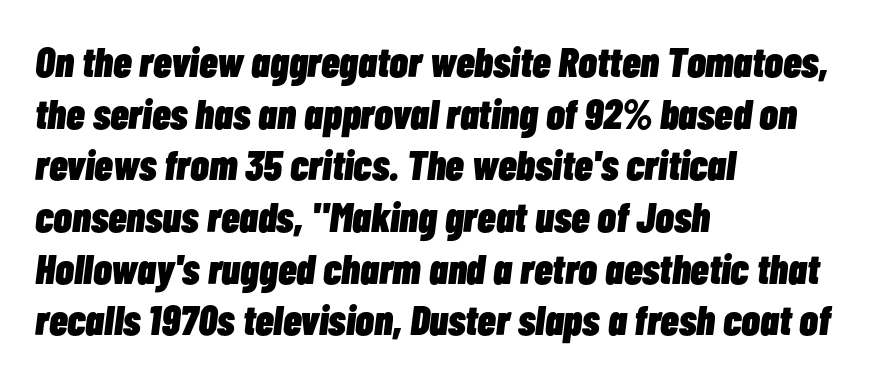
Q: Is the text bold? A: Yes.
Q: Is the text italic (slanted)? A: Yes, it leans right by about 7 degrees.
Q: Is the text underlined? A: No.
Q: How is the paragraph aligned? A: Left-aligned.
Q: Is the spacing between letters normal or unusually wide? A: Normal.
Q: Width (condensed, normal, or wide)? A: Condensed.
Q: Stroke contrast? A: Low.
Q: x-height? A: Medium.
Q: Monospaced? A: No.
